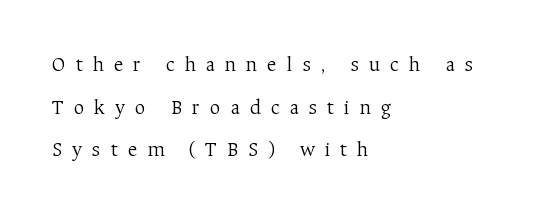
Q: Is the text bold? A: No.
Q: Is the text italic (slanted)? A: No, it is upright.
Q: Is the text underlined? A: No.
Q: How is the paragraph aligned? A: Left-aligned.
Q: Is the spacing between letters normal or unusually wide? A: Unusually wide.
Q: Is the spacing between lines tight, normal or loose? A: Loose.
